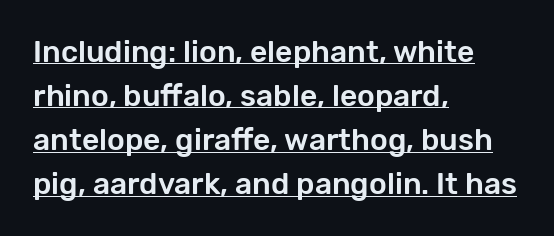
Q: Is the text italic (slanted)? A: No, it is upright.
Q: Is the typeface a serif or a sans-serif typeface? A: Sans-serif.
Q: Is the text underlined? A: Yes.
Q: How is the paragraph aligned? A: Left-aligned.
Q: Is the spacing between letters normal or unusually wide? A: Normal.
Q: Is the spacing between lines tight, normal or loose? A: Normal.
Q: Width (condensed, normal, or wide)? A: Normal.
Q: Stroke contrast? A: Low.
Q: x-height? A: Medium.
Q: Monospaced? A: No.
